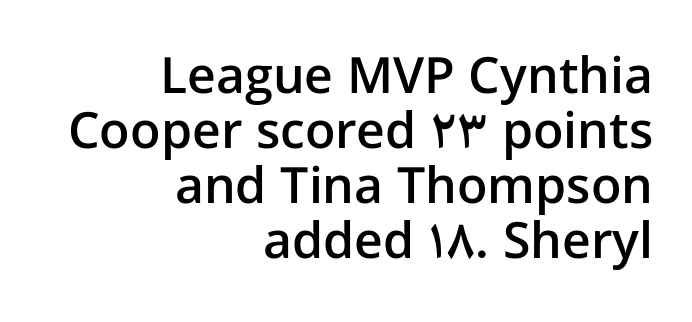
{"serif": "no", "italic": "no", "bold": "semi", "weight": "semibold", "width": "normal", "stroke_contrast": "low", "x_height": "medium", "monospaced": "no", "underline": "no", "align": "right", "line_spacing": "tight", "line_spacing_ratio": 1.1, "letter_spacing": "normal", "letter_spacing_em": 0.0, "glyph_px": 50}
